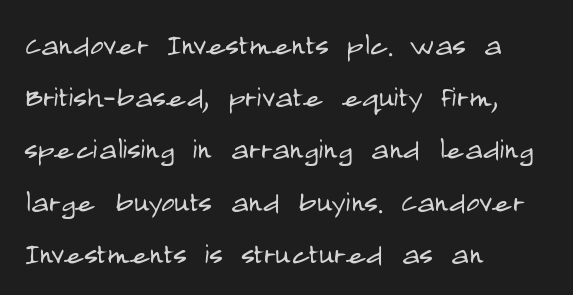
The image shows 37 px light, condensed sans-serif type, upright; set left-aligned, normal line spacing (1.41x), normal letter spacing, not underlined; low stroke contrast and a large x-height.
